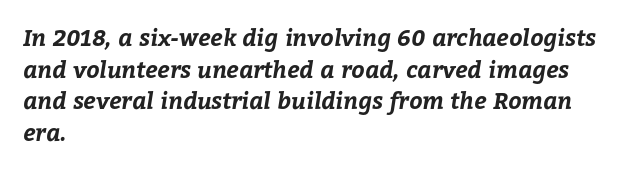
{"bold": "yes", "underline": "no", "align": "left", "line_spacing": "normal", "line_spacing_ratio": 1.38, "letter_spacing": "normal", "letter_spacing_em": 0.0, "glyph_px": 23}
